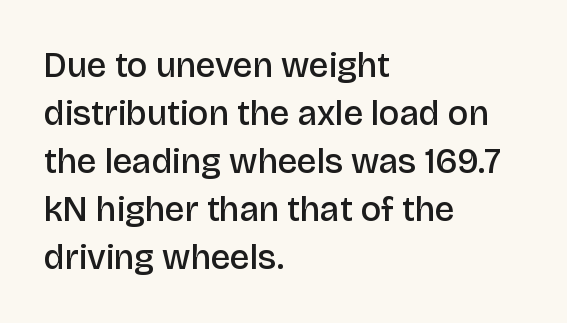
The image shows 35 px semibold sans-serif type, upright; set left-aligned, normal line spacing (1.37x), normal letter spacing, not underlined; low stroke contrast and a large x-height.
